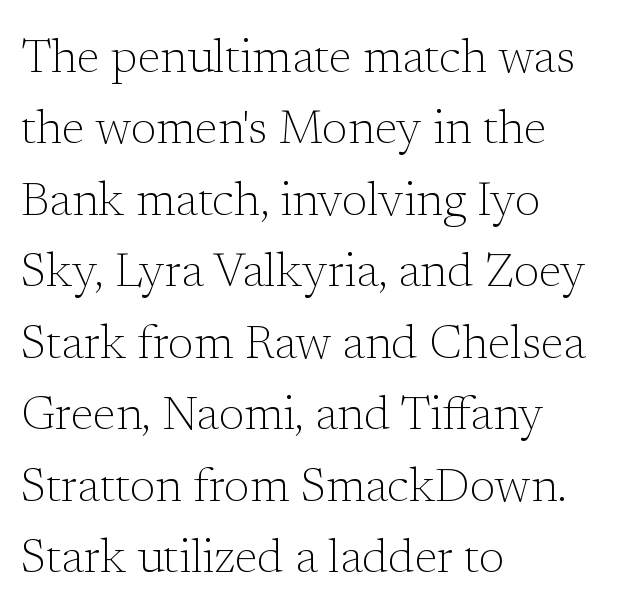
Q: Is the text bold? A: No.
Q: Is the text italic (slanted)? A: No, it is upright.
Q: Is the typeface a serif or a sans-serif typeface? A: Serif.
Q: Is the text underlined? A: No.
Q: How is the paragraph aligned? A: Left-aligned.
Q: Is the spacing between letters normal or unusually wide? A: Normal.
Q: Is the spacing between lines tight, normal or loose? A: Normal.
Q: Width (condensed, normal, or wide)? A: Normal.
Q: Stroke contrast? A: Low.
Q: x-height? A: Medium.
Q: Monospaced? A: No.
